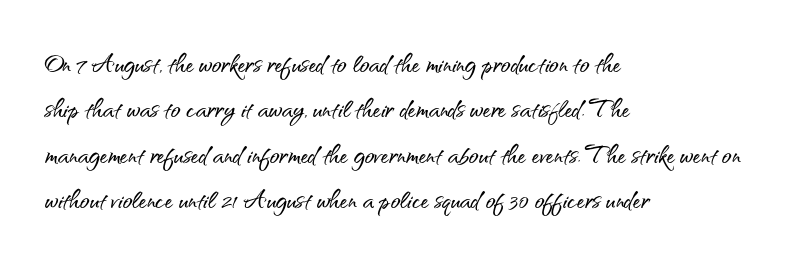
Type style note: lacks serifs. The letterforms sit shoulder to shoulder at normal distance. The letters advance in unequal steps, a hallmark of proportional type.
